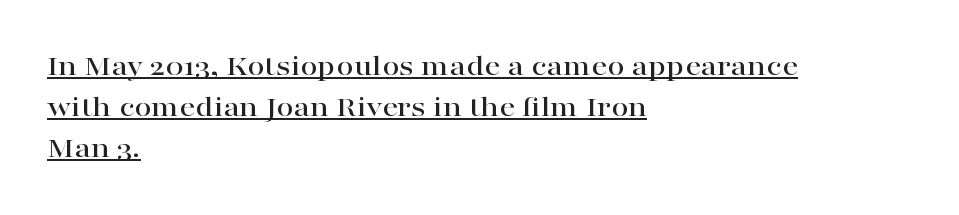
{"serif": "yes", "italic": "no", "width": "wide", "stroke_contrast": "high", "x_height": "medium", "monospaced": "no", "underline": "yes", "align": "left", "line_spacing": "normal", "line_spacing_ratio": 1.33, "letter_spacing": "normal", "letter_spacing_em": 0.0, "glyph_px": 31}
